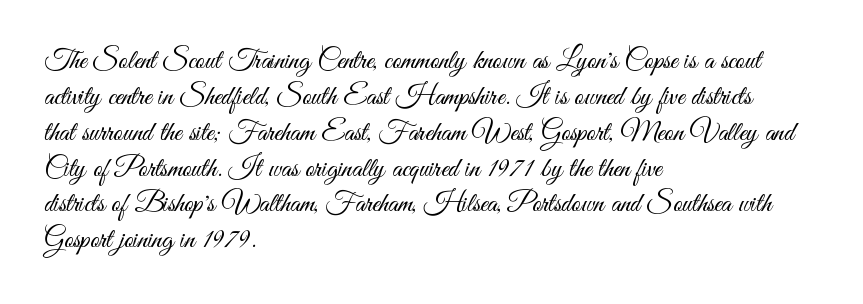
In CSS terms this would be text-align: left. Descender tails drop into unmarked territory. No extra tracking has been applied to these lines.
